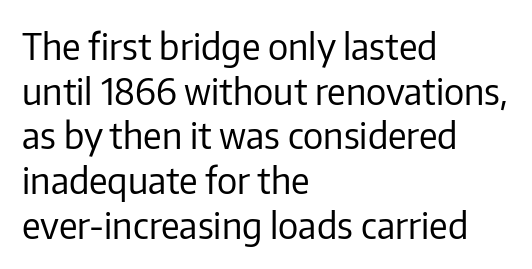
{"serif": "no", "italic": "no", "bold": "no", "weight": "regular", "width": "normal", "stroke_contrast": "low", "x_height": "medium", "monospaced": "no", "underline": "no", "align": "left", "line_spacing_ratio": 1.24, "letter_spacing": "normal", "letter_spacing_em": 0.0, "glyph_px": 36}
